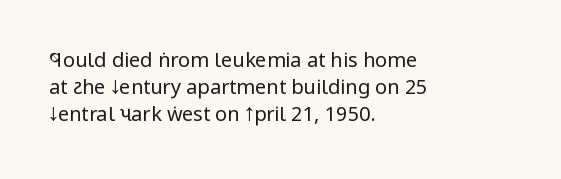
Q: Is the text bold? A: No.
Q: Is the text italic (slanted)? A: No, it is upright.
Q: Is the text underlined? A: No.
Q: How is the paragraph aligned? A: Left-aligned.
Q: Is the spacing between letters normal or unusually wide? A: Normal.
Q: Is the spacing between lines tight, normal or loose? A: Normal.
